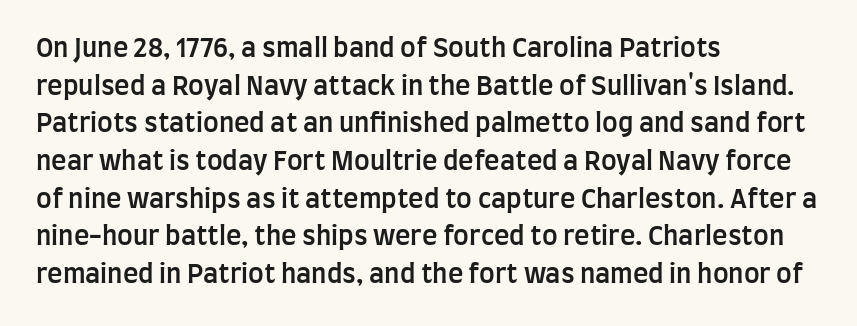
Reading down the column, the eye jumps a familiar distance to each next line. How are the letters spaced? Ordinarily, with no added tracking. The text block is weighted toward the left margin, trailing off unevenly rightward. The letters stand upright; this is a roman face.
